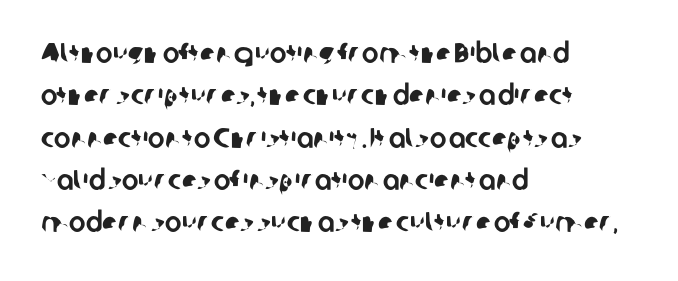
The image shows 28 px sans-serif type; set left-aligned, normal line spacing (1.51x), normal letter spacing, not underlined; low stroke contrast and a medium x-height.
